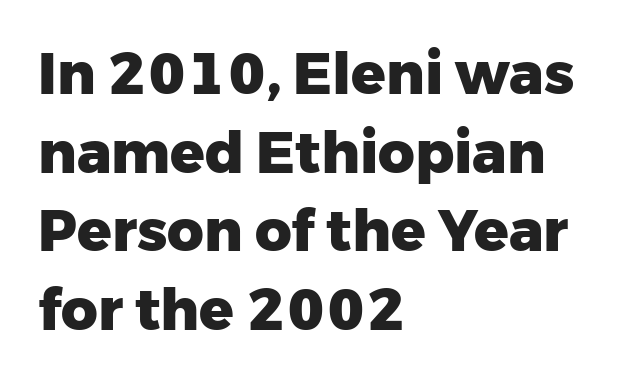
Q: Is the text bold? A: Yes.
Q: Is the text italic (slanted)? A: No, it is upright.
Q: Is the typeface a serif or a sans-serif typeface? A: Sans-serif.
Q: Is the text underlined? A: No.
Q: How is the paragraph aligned? A: Left-aligned.
Q: Is the spacing between letters normal or unusually wide? A: Normal.
Q: Is the spacing between lines tight, normal or loose? A: Normal.
Q: Width (condensed, normal, or wide)? A: Normal.
Q: Stroke contrast? A: Low.
Q: x-height? A: Medium.
Q: Monospaced? A: No.
